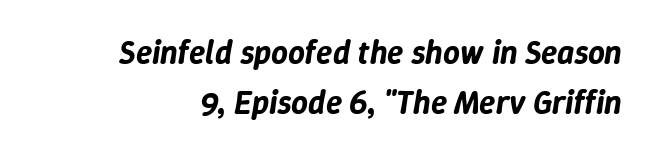
The image shows 33 px text type, italic (leaning right); set right-aligned, normal line spacing (1.52x), normal letter spacing, not underlined; low stroke contrast and a medium x-height.
